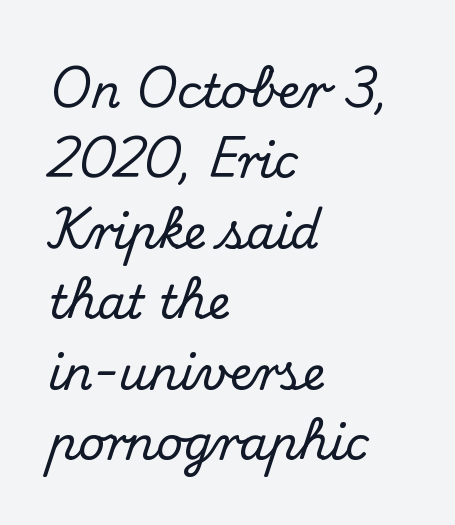
The image shows 46 px serif type; set left-aligned, normal line spacing (1.53x), normal letter spacing, not underlined; medium stroke contrast and a small x-height.
